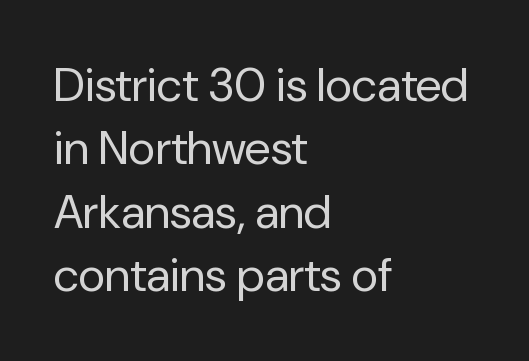
The image shows 47 px regular-weight sans-serif type, upright; set left-aligned, normal line spacing (1.35x), normal letter spacing, not underlined; low stroke contrast and a medium x-height.
